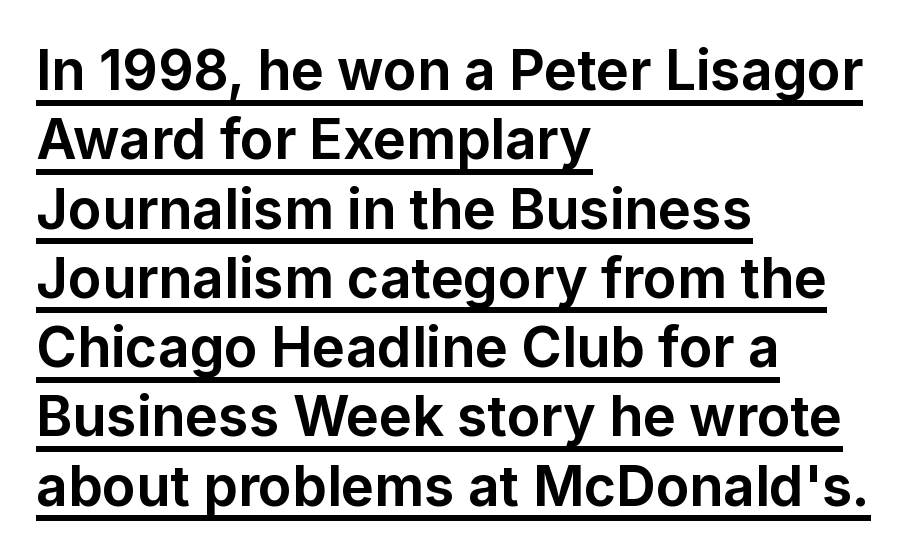
{"serif": "no", "italic": "no", "bold": "yes", "weight": "bold", "width": "normal", "stroke_contrast": "low", "x_height": "medium", "monospaced": "no", "underline": "yes", "align": "left", "line_spacing": "normal", "line_spacing_ratio": 1.26, "letter_spacing": "normal", "letter_spacing_em": 0.0, "glyph_px": 55}
